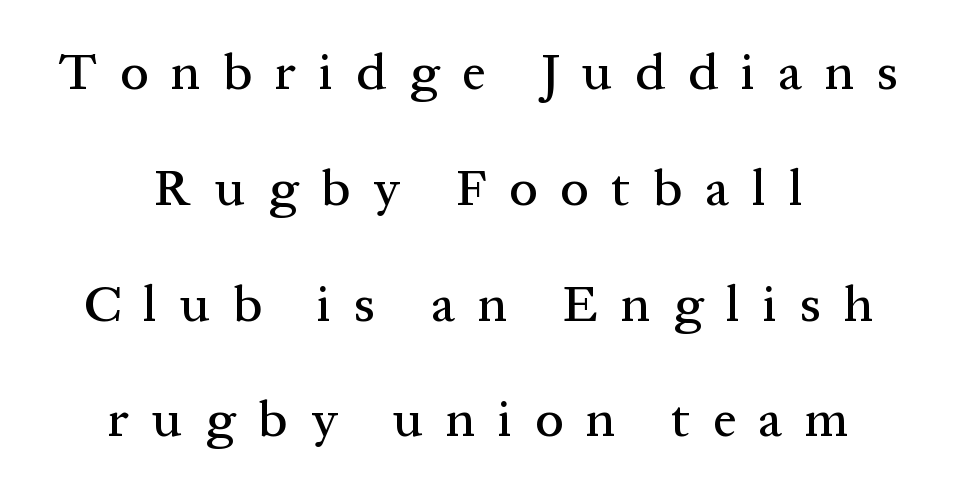
{"serif": "yes", "italic": "no", "width": "normal", "stroke_contrast": "medium", "x_height": "medium", "monospaced": "no", "underline": "no", "align": "center", "line_spacing": "loose", "line_spacing_ratio": 2.27, "letter_spacing": "wide", "letter_spacing_em": 0.45, "glyph_px": 51}
